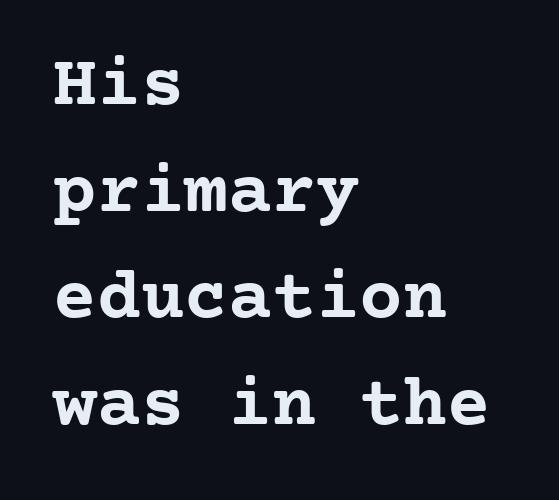
{"serif": "yes", "italic": "no", "bold": "yes", "weight": "semibold", "width": "normal", "stroke_contrast": "low", "x_height": "medium", "monospaced": "yes", "underline": "no", "align": "left", "line_spacing": "normal", "line_spacing_ratio": 1.46, "letter_spacing": "normal", "letter_spacing_em": 0.0, "glyph_px": 73}
